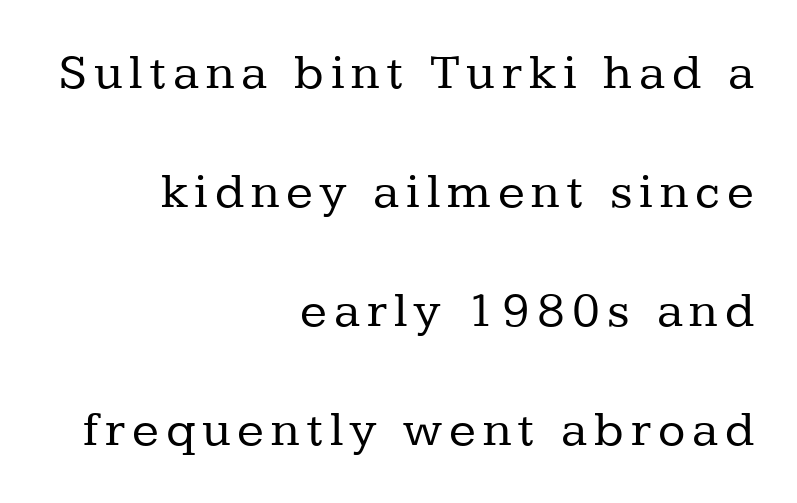
{"serif": "yes", "italic": "no", "bold": "no", "weight": "regular", "width": "normal", "stroke_contrast": "low", "x_height": "medium", "monospaced": "no", "underline": "no", "align": "right", "line_spacing": "loose", "line_spacing_ratio": 2.38, "glyph_px": 50}
